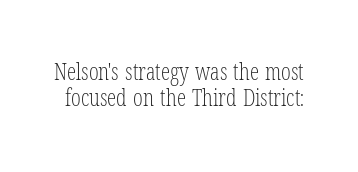
The image shows 23 px text type, upright; set tight line spacing (1.13x), normal letter spacing, not underlined.
